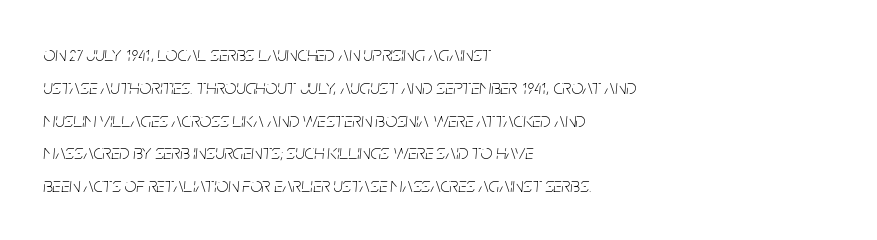
{"italic": "yes", "lean": "right", "slant_degrees": 5, "bold": "no", "underline": "no", "align": "left", "line_spacing": "normal", "line_spacing_ratio": 1.56, "letter_spacing": "normal", "letter_spacing_em": 0.0, "glyph_px": 21}
